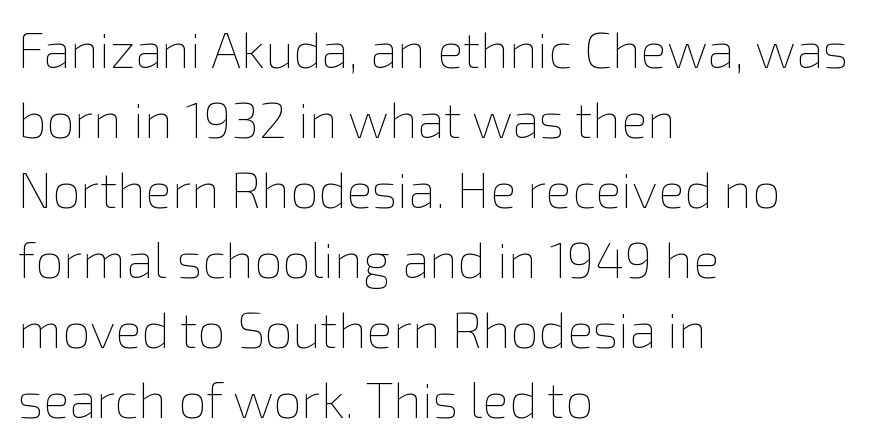
This is the regular roman posture of the typeface. Each row of text sits above clean, open space. Weight: in the light-to-regular range. The lines sit at an ordinary, default distance from one another. Short and long lines alike share a common starting point at left.
